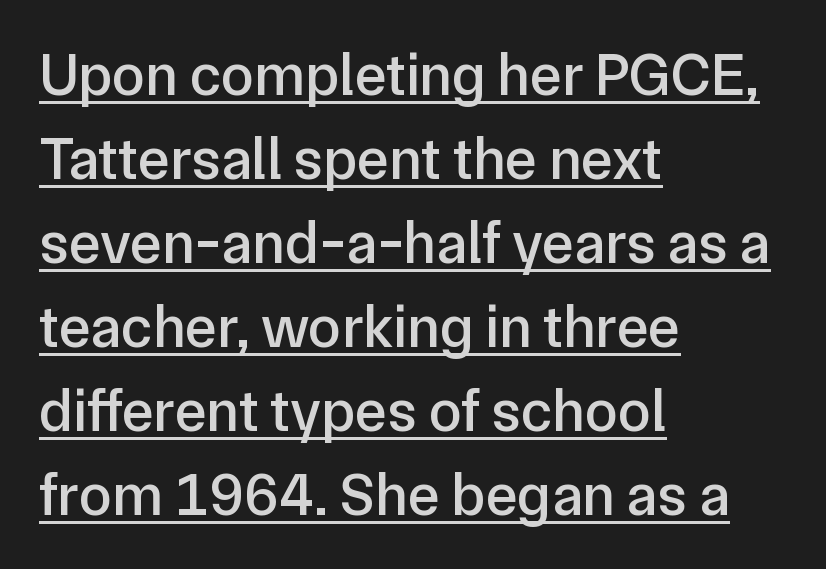
The image shows 60 px sans-serif type, upright; set left-aligned, normal line spacing (1.4x), normal letter spacing, underlined; low stroke contrast and a medium x-height.
